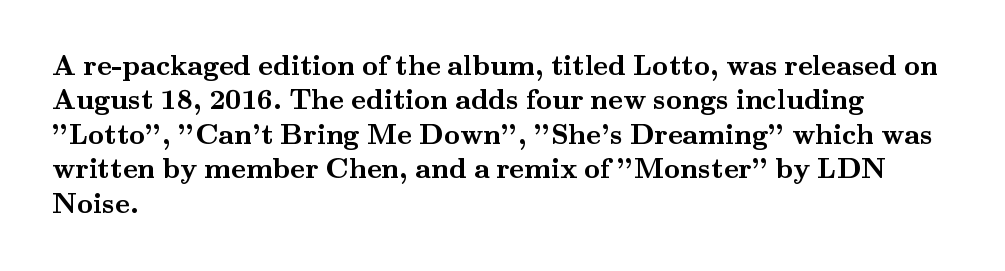
The image shows 28 px semibold, wide serif type, upright; set left-aligned, line spacing 1.23x, normal letter spacing, not underlined; medium stroke contrast and a small x-height.
